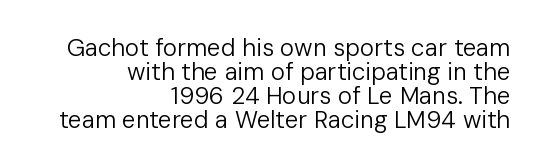
Think standard paragraph weight, or any step lighter than that. Tracking value appears to be zero — textbook default spacing. Notice how the stems are strictly vertical — no italics here. The lines in this sample share a right terminus and differ only in where they begin. Underlining? Definitely not there. Does the leading feel generous? Not at all — it's pinched.
